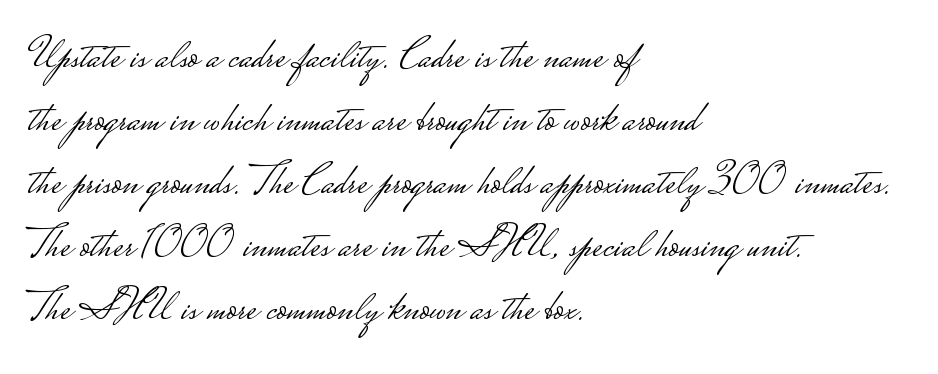
In CSS terms this would be text-align: left. Each letter keeps its own natural width here, so spacing adapts to shape. Honestly, the letter spacing is just normal — you wouldn't notice it. Check where the strokes stop: nothing finishes them off — pure sans.
